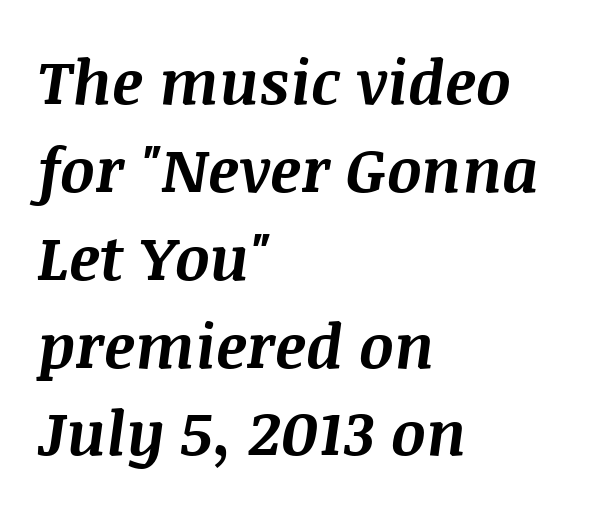
{"italic": "yes", "lean": "right", "slant_degrees": 8, "bold": "yes", "weight": "bold", "width": "normal", "stroke_contrast": "medium", "x_height": "large", "monospaced": "no", "underline": "no", "align": "left", "line_spacing": "normal", "line_spacing_ratio": 1.44, "letter_spacing": "normal", "letter_spacing_em": 0.0, "glyph_px": 61}
